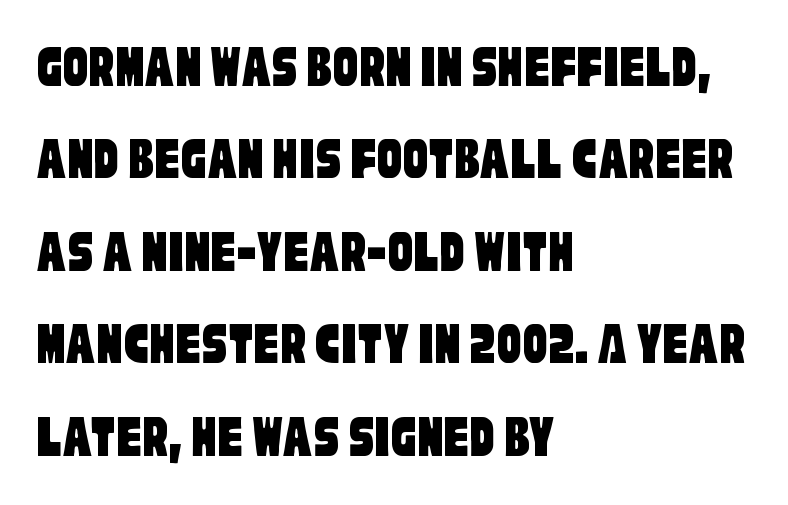
{"serif": "no", "width": "condensed", "stroke_contrast": "low", "x_height": "large", "monospaced": "no", "underline": "no", "align": "left", "line_spacing": "normal", "line_spacing_ratio": 1.49, "letter_spacing": "normal", "letter_spacing_em": 0.0, "glyph_px": 62}
